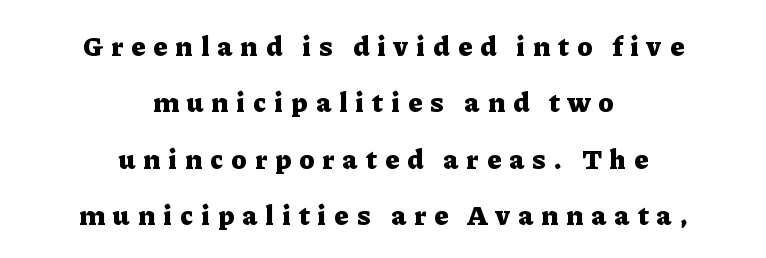
Each letter's strokes conclude with small projecting serifs. The lines in this sample share a center point and differ in where they start and stop. Airy leading. I'd describe the lettering as bold — thick and assertive. Looks like regular typesetting: each glyph gets only the width it needs. Vertical strokes here are truly vertical.
